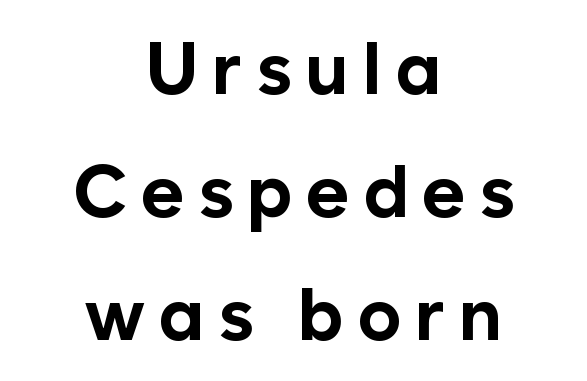
{"serif": "no", "italic": "no", "bold": "yes", "weight": "bold", "width": "normal", "stroke_contrast": "low", "x_height": "medium", "monospaced": "no", "underline": "no", "align": "center", "line_spacing": "normal", "line_spacing_ratio": 1.66, "glyph_px": 74}
